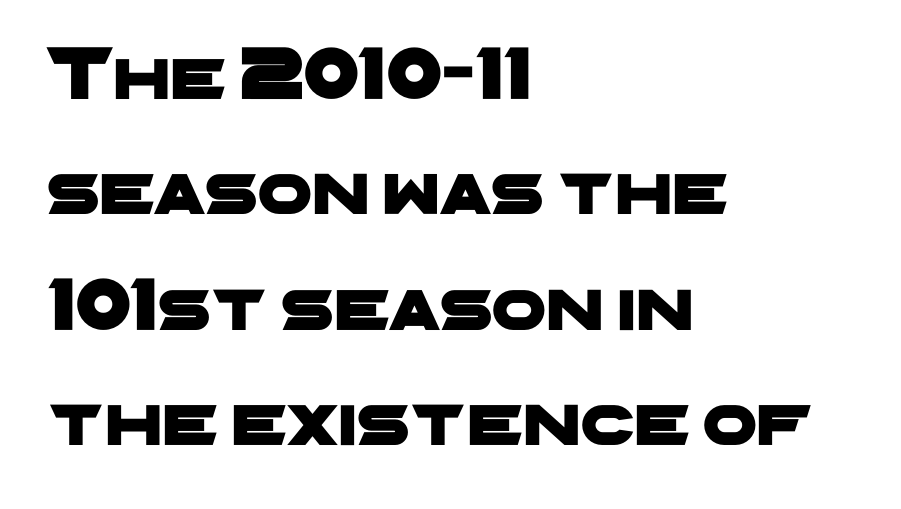
The image shows 77 px wide sans-serif type; set left-aligned, normal line spacing (1.5x), normal letter spacing, not underlined; low stroke contrast and a medium x-height.
